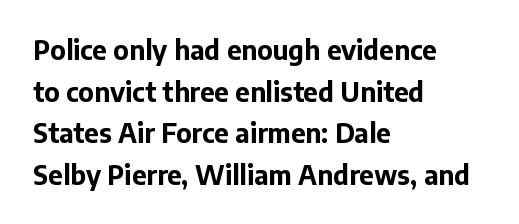
Q: Is the text bold? A: Yes.
Q: Is the text italic (slanted)? A: No, it is upright.
Q: Is the text underlined? A: No.
Q: How is the paragraph aligned? A: Left-aligned.
Q: Is the spacing between letters normal or unusually wide? A: Normal.
Q: Is the spacing between lines tight, normal or loose? A: Normal.
